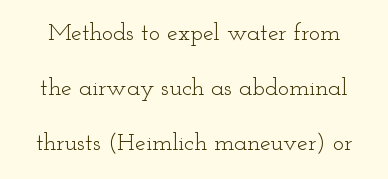
The image shows 24 px text type, upright; set loose line spacing (2.3x), normal letter spacing, not underlined.
